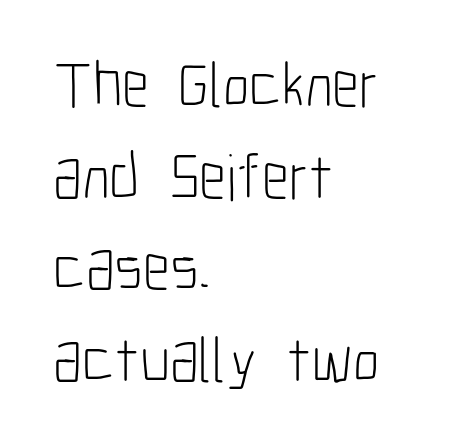
Characters remain perfectly vertical along every line. Here the designer chose a conventional face with non-uniform glyph widths. Leading: standard. Nothing unusual about the tracking: characters are spaced as the font intends. The zone under the glyphs is completely vacant.
